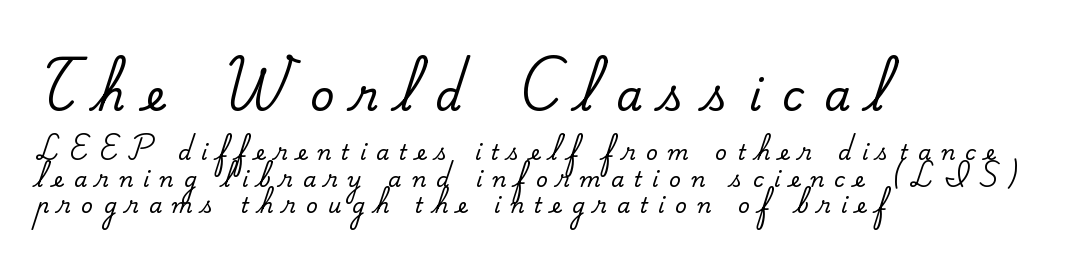
The font family rendered here belongs to the serif group. The passage shown is typed in a proportional face where columns would drift. The type is letterspaced generously, with wide tracking. This rendering features lettering with no underline. The passage shown begins with its larger block and ends with its smaller one. Line spacing here is normal.
